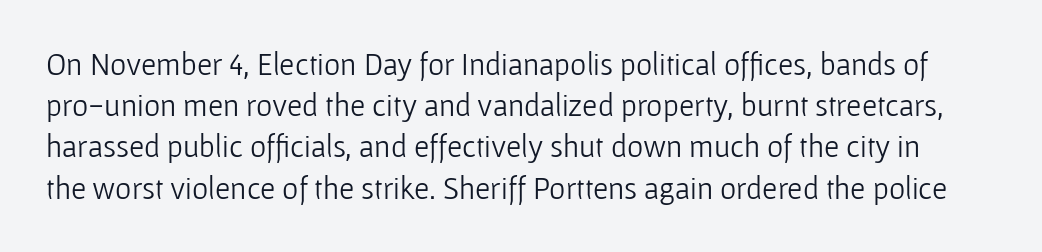
Q: Is the text bold? A: No.
Q: Is the text italic (slanted)? A: No, it is upright.
Q: Is the typeface a serif or a sans-serif typeface? A: Sans-serif.
Q: Is the text underlined? A: No.
Q: Is the spacing between letters normal or unusually wide? A: Normal.
Q: Is the spacing between lines tight, normal or loose? A: Normal.
Q: Width (condensed, normal, or wide)? A: Normal.
Q: Stroke contrast? A: Low.
Q: x-height? A: Medium.
Q: Monospaced? A: No.
